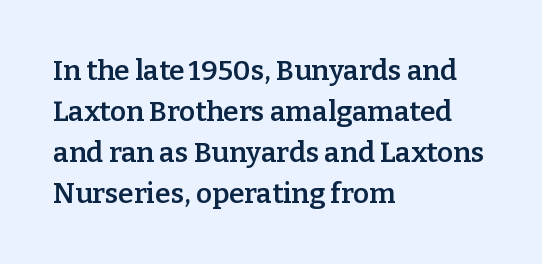
Q: Is the text bold? A: Semi-bold.
Q: Is the text italic (slanted)? A: No, it is upright.
Q: Is the typeface a serif or a sans-serif typeface? A: Serif.
Q: Is the text underlined? A: No.
Q: How is the paragraph aligned? A: Left-aligned.
Q: Is the spacing between letters normal or unusually wide? A: Normal.
Q: Is the spacing between lines tight, normal or loose? A: Normal.
Q: Width (condensed, normal, or wide)? A: Normal.
Q: Stroke contrast? A: Low.
Q: x-height? A: Medium.
Q: Monospaced? A: No.
